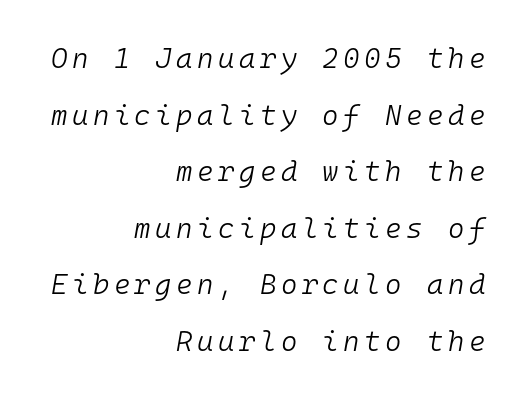
The whole block is typeset with a tilt. Every character here occupies the same horizontal width, giving the sample a typewriter-like rhythm. The setting favours the right margin, as signatures and pull-quotes sometimes do. A bare baseline throughout the passage.
